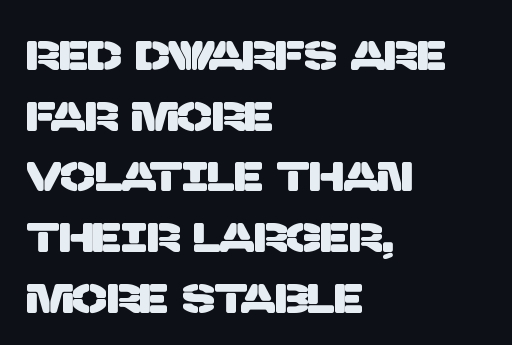
Do the characters align in a grid? No, the font is proportional. Classification — sans serif. The rag falls on the right side of this text block. What stands out about the letter spacing? Nothing — it is the standard amount. Decoration check: the copy has no underline.
